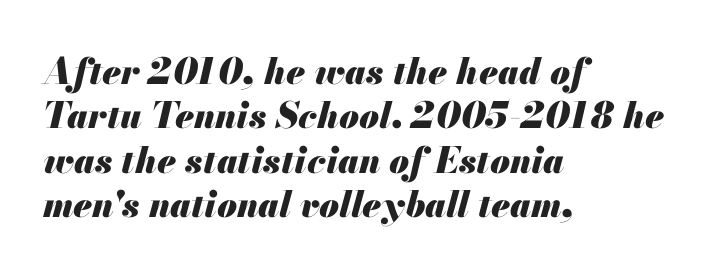
Q: Is the text bold? A: Yes.
Q: Is the text italic (slanted)? A: Yes, it leans right by about 13 degrees.
Q: Is the text underlined? A: No.
Q: How is the paragraph aligned? A: Left-aligned.
Q: Is the spacing between letters normal or unusually wide? A: Normal.
Q: Width (condensed, normal, or wide)? A: Normal.
Q: Stroke contrast? A: Medium.
Q: x-height? A: Small.
Q: Monospaced? A: No.
